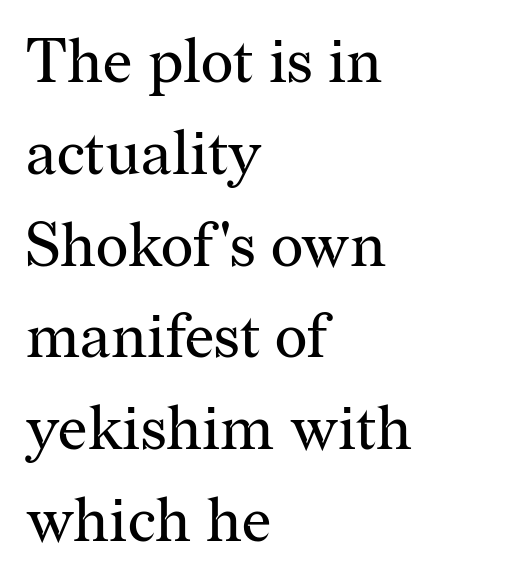
Q: Is the text bold? A: No.
Q: Is the text italic (slanted)? A: No, it is upright.
Q: Is the typeface a serif or a sans-serif typeface? A: Serif.
Q: Is the text underlined? A: No.
Q: How is the paragraph aligned? A: Left-aligned.
Q: Is the spacing between letters normal or unusually wide? A: Normal.
Q: Is the spacing between lines tight, normal or loose? A: Normal.
Q: Width (condensed, normal, or wide)? A: Normal.
Q: Stroke contrast? A: Medium.
Q: x-height? A: Medium.
Q: Monospaced? A: No.
